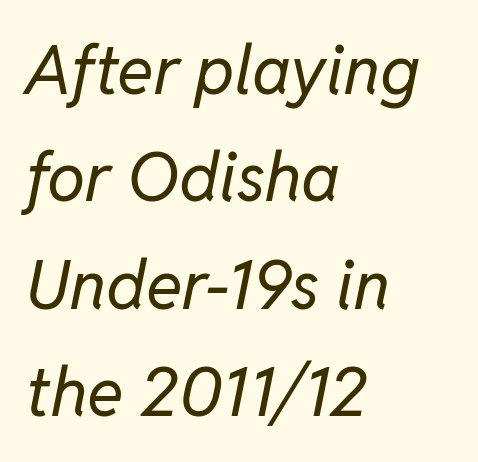
Check the space under the baseline: it is left empty. In CSS terms this would be text-align: left. The leading is moderate, giving the passage an even texture. Summary of weight: not heavy and not bold. The lettering tilts uniformly, giving the passage an italic look. Observe the ordinary spacing: letters are neighbours, not strangers.
